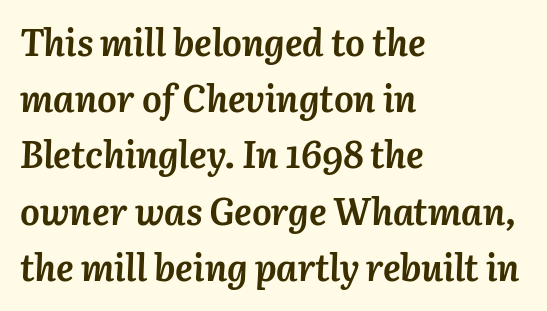
The image shows 37 px semibold type, italic (leaning right); set left-aligned, normal line spacing (1.52x), normal letter spacing, not underlined; medium stroke contrast and a medium x-height.
